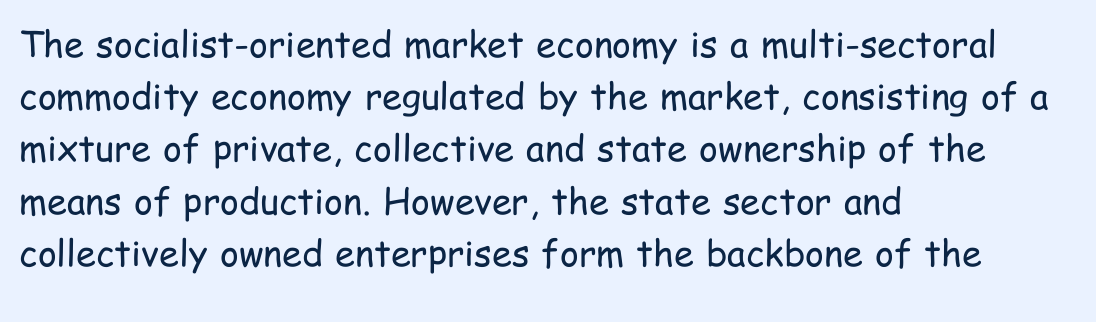
Q: Is the text bold? A: No.
Q: Is the text italic (slanted)? A: No, it is upright.
Q: Is the typeface a serif or a sans-serif typeface? A: Sans-serif.
Q: Is the text underlined? A: No.
Q: How is the paragraph aligned? A: Left-aligned.
Q: Is the spacing between letters normal or unusually wide? A: Normal.
Q: Is the spacing between lines tight, normal or loose? A: Normal.
Q: Width (condensed, normal, or wide)? A: Condensed.
Q: Stroke contrast? A: Low.
Q: x-height? A: Medium.
Q: Monospaced? A: No.
